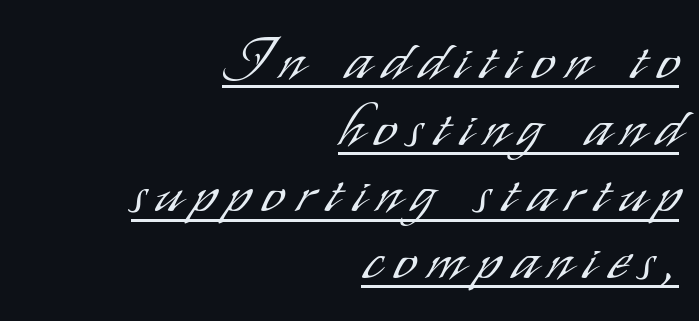
Decoration check: the copy is underlined. In CSS terms this would be text-align: right. Students, observe: this is what under-led, compact text looks like. Is the stroke heavy? The answer is a plain regular-or-lighter.
